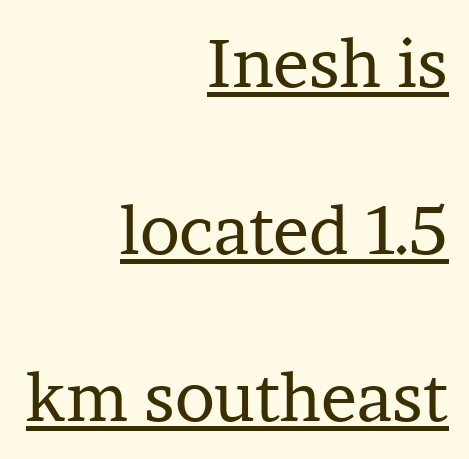
{"serif": "yes", "italic": "no", "bold": "no", "weight": "regular", "width": "normal", "stroke_contrast": "low", "x_height": "medium", "monospaced": "no", "underline": "yes", "align": "right", "line_spacing": "loose", "line_spacing_ratio": 2.49, "letter_spacing": "normal", "letter_spacing_em": 0.0, "glyph_px": 67}
